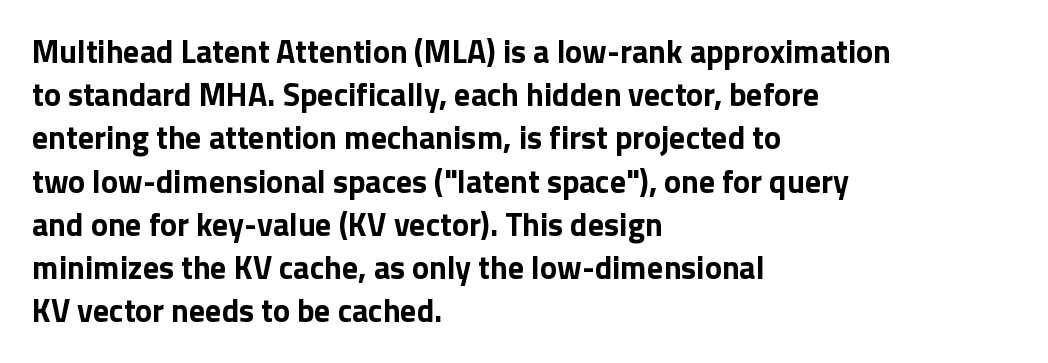
{"serif": "no", "italic": "no", "bold": "yes", "weight": "bold", "width": "normal", "stroke_contrast": "low", "x_height": "medium", "monospaced": "no", "underline": "no", "align": "left", "line_spacing": "normal", "line_spacing_ratio": 1.35, "letter_spacing": "normal", "letter_spacing_em": 0.0, "glyph_px": 32}
